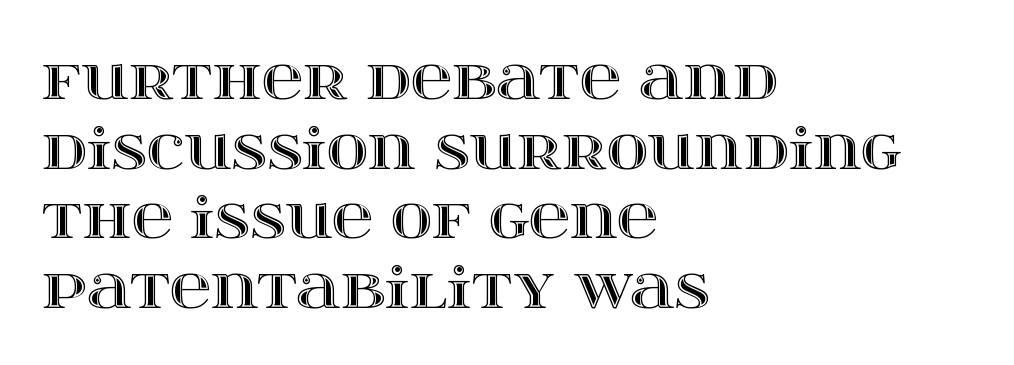
{"italic": "no", "width": "wide", "x_height": "large", "monospaced": "no", "underline": "no", "align": "left", "line_spacing_ratio": 1.22, "letter_spacing": "normal", "letter_spacing_em": 0.0, "glyph_px": 57}
